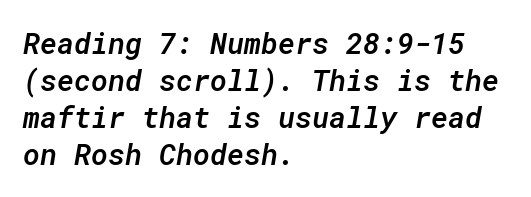
{"italic": "yes", "lean": "right", "slant_degrees": 10, "bold": "semi", "weight": "semibold", "width": "normal", "stroke_contrast": "low", "x_height": "medium", "monospaced": "yes", "underline": "no", "align": "left", "line_spacing": "normal", "line_spacing_ratio": 1.28, "letter_spacing": "normal", "letter_spacing_em": 0.0, "glyph_px": 29}
